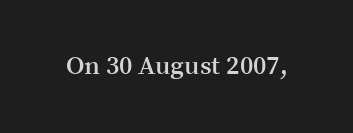
Q: Is the text bold? A: Semi-bold.
Q: Is the text italic (slanted)? A: No, it is upright.
Q: Is the text underlined? A: No.
Q: Is the spacing between letters normal or unusually wide? A: Normal.
